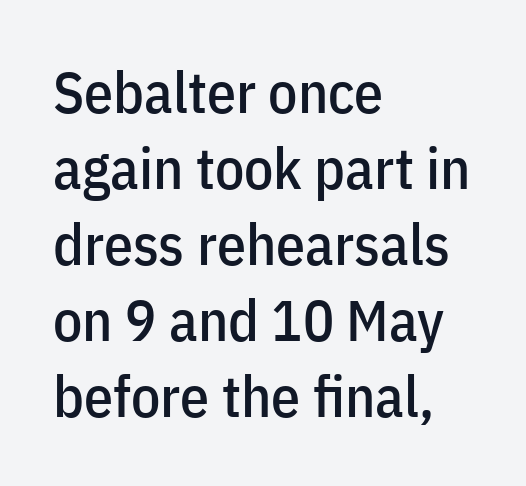
{"serif": "no", "italic": "no", "width": "condensed", "stroke_contrast": "low", "x_height": "medium", "monospaced": "no", "underline": "no", "align": "left", "line_spacing": "normal", "line_spacing_ratio": 1.31, "letter_spacing": "normal", "letter_spacing_em": 0.0, "glyph_px": 58}
